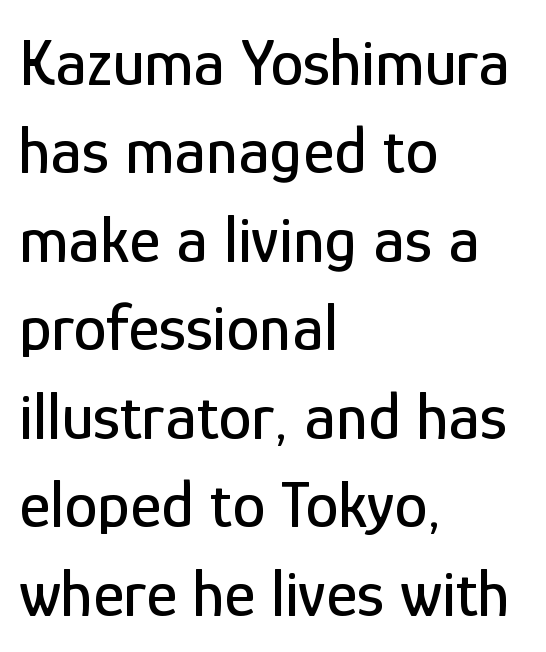
{"serif": "no", "italic": "no", "width": "condensed", "stroke_contrast": "low", "x_height": "medium", "monospaced": "no", "underline": "no", "align": "left", "line_spacing": "normal", "line_spacing_ratio": 1.32, "letter_spacing": "normal", "letter_spacing_em": 0.0, "glyph_px": 67}
